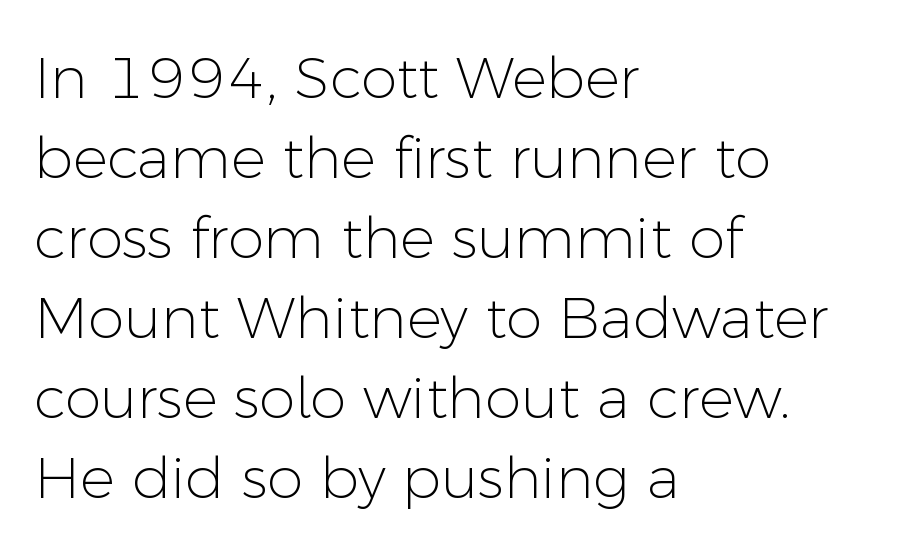
The image shows 58 px light sans-serif type, upright; set left-aligned, normal line spacing (1.38x), normal letter spacing, not underlined; low stroke contrast and a medium x-height.
